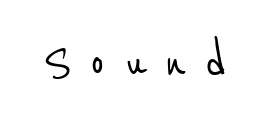
Does extra space separate the letters? Yes, quite a lot of it. The baseline area is clear. Character widths vary here, with narrow letters taking less room than wide ones. Check where the strokes stop: nothing finishes them off — pure sans.
